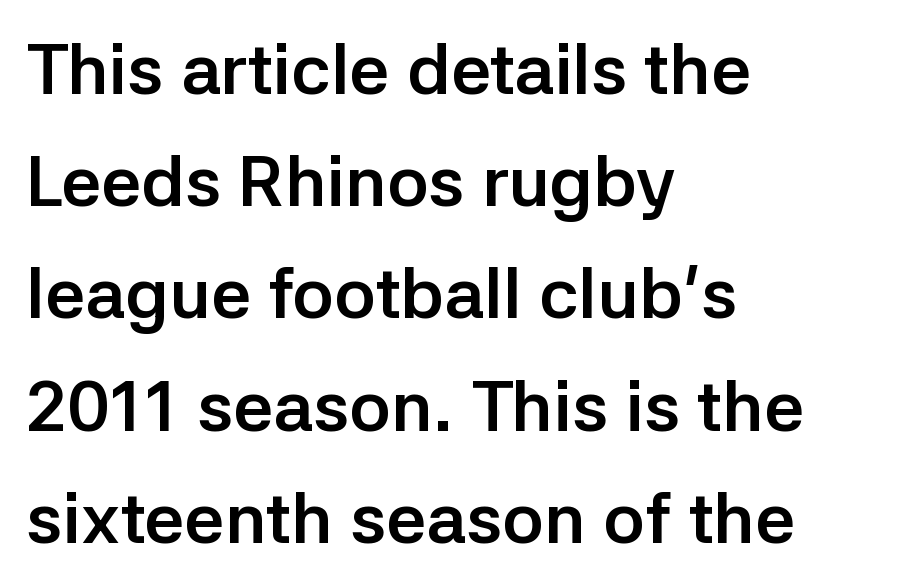
Look at the stroke-to-counter ratio: heavy, a bold. Between one letter and the next there's only the usual sliver of space. A bare baseline throughout the passage. The text was rendered using a sans face with plain stroke endings. Is this a fixed-width face? No — the glyphs have proportional, varying widths. Characters remain perfectly vertical along every line.
